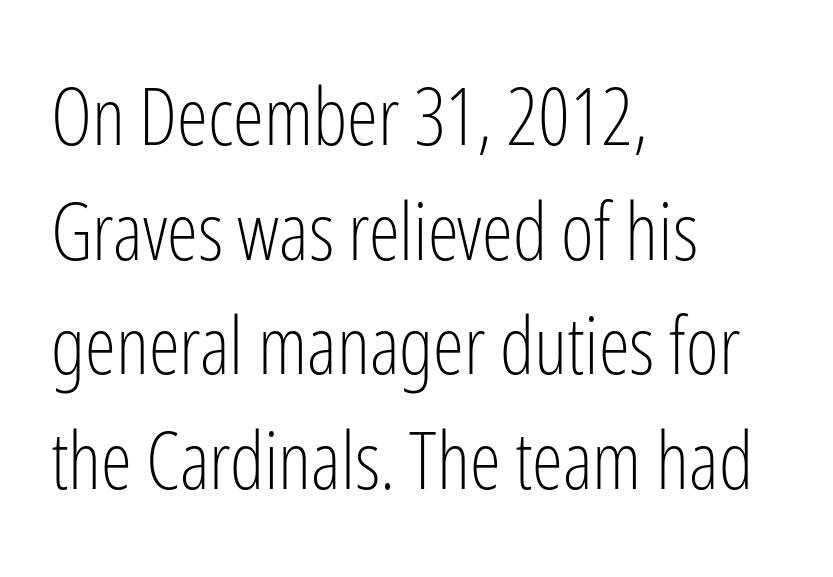
Regarding leading, the lines here are spaced in the standard way. Stems and bowls with no extra thickness — not bold. The specimen reads as upright at a glance. Looks like regular typesetting: each glyph gets only the width it needs. The rendering anchors every line to the left-hand side. These lines are composed in type without serifs.
